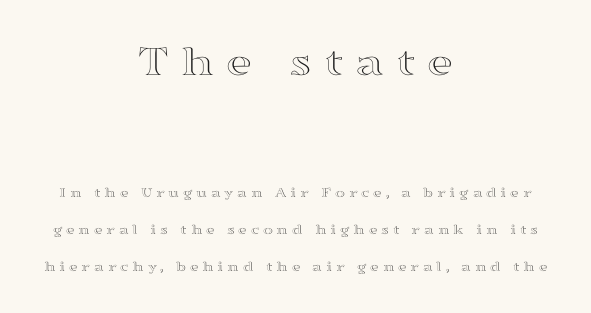
Q: Is the text italic (slanted)? A: No, it is upright.
Q: Is the text underlined? A: No.
Q: How is the paragraph aligned? A: Centered.
Q: Is the spacing between letters normal or unusually wide? A: Unusually wide.
Q: Is the spacing between lines tight, normal or loose? A: Loose.
Q: Which block of text is set in a larger size, the first (top) or the second (bottom)? A: The first (top) one.
Q: Width (condensed, normal, or wide)? A: Wide.
Q: x-height? A: Medium.
Q: Monospaced? A: No.
